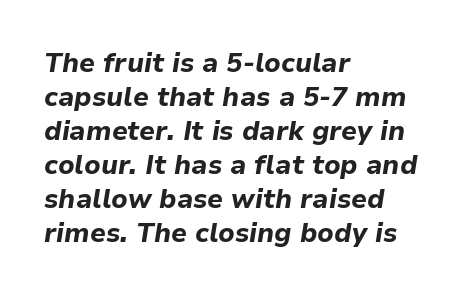
Is there much room between lines? A standard amount, neither cramped nor airy. Plain, unruled lines of type. The letters are slanted; this is an italic face. Line starts are locked; line ends wander. Set as a true bold cut, around the 700 mark.
